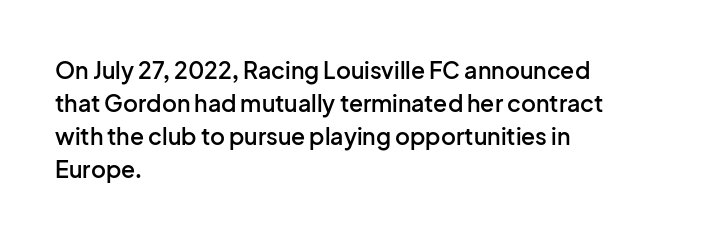
The space beneath each line is pristine and unruled. This rendering leaves character spacing at its baseline value. Designer's note — italics off, roman on. Leftover space on each line is placed entirely after the last word.
